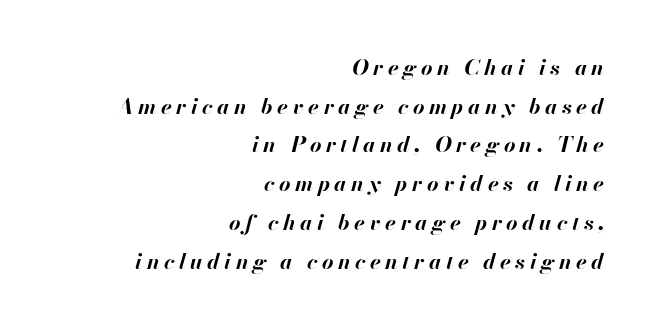
These lines carry a lot of weight — the face is fully bold. Look at the tracking — it's clearly loosened, letters drifting apart. Visually the block forms a straight wall on the right and a jagged coastline on the left. Underlining? Definitely not there. The axis of the letterforms is tilted away from vertical.
